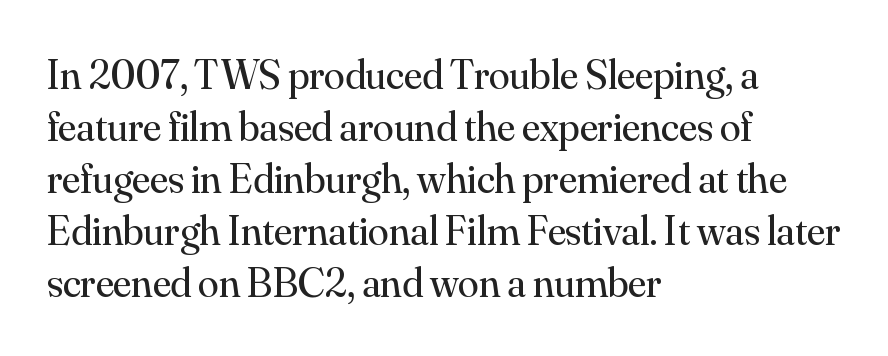
Nothing unusual about the tracking: characters are spaced as the font intends. Little horizontal feet cap the strokes, marking this as serif type. The letters stand straight up with perfectly vertical stems. Descender tails drop into unmarked territory.
